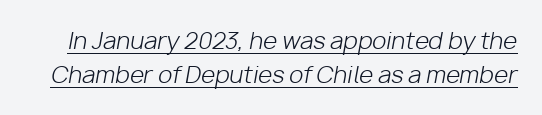
Q: Is the text bold? A: No.
Q: Is the text italic (slanted)? A: Yes, it leans right by about 10 degrees.
Q: Is the text underlined? A: Yes.
Q: Is the spacing between letters normal or unusually wide? A: Normal.
Q: Is the spacing between lines tight, normal or loose? A: Normal.
